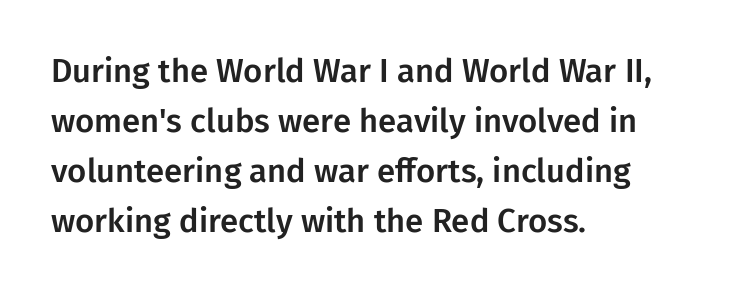
Q: Is the text italic (slanted)? A: No, it is upright.
Q: Is the typeface a serif or a sans-serif typeface? A: Sans-serif.
Q: Is the text underlined? A: No.
Q: How is the paragraph aligned? A: Left-aligned.
Q: Is the spacing between letters normal or unusually wide? A: Normal.
Q: Is the spacing between lines tight, normal or loose? A: Normal.
Q: Width (condensed, normal, or wide)? A: Normal.
Q: Stroke contrast? A: Low.
Q: x-height? A: Medium.
Q: Monospaced? A: No.
